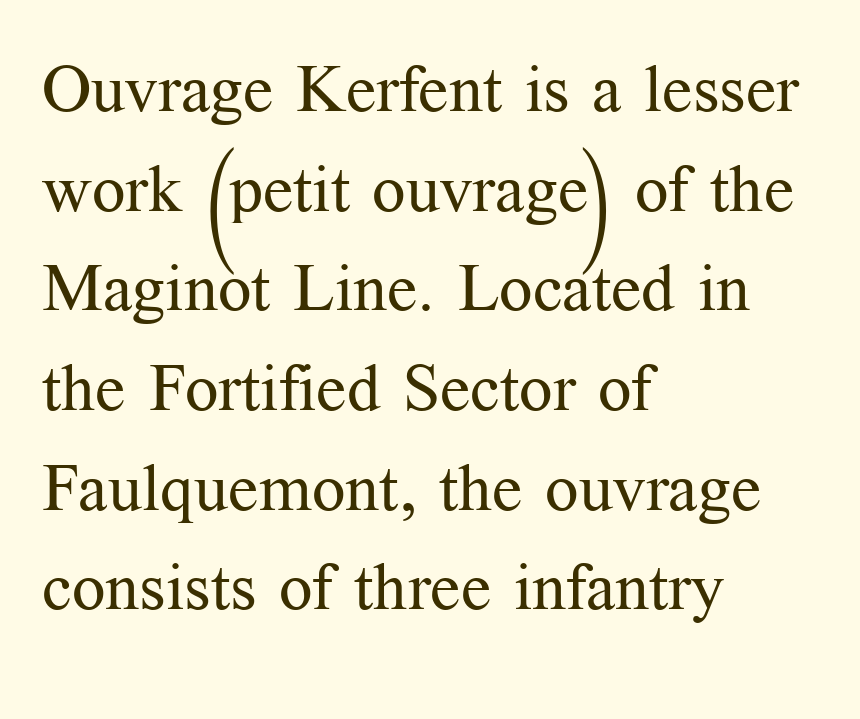
{"serif": "yes", "italic": "no", "bold": "no", "weight": "regular", "width": "normal", "stroke_contrast": "medium", "x_height": "medium", "monospaced": "no", "underline": "no", "align": "left", "line_spacing": "normal", "line_spacing_ratio": 1.51, "letter_spacing": "normal", "letter_spacing_em": 0.0, "glyph_px": 66}
